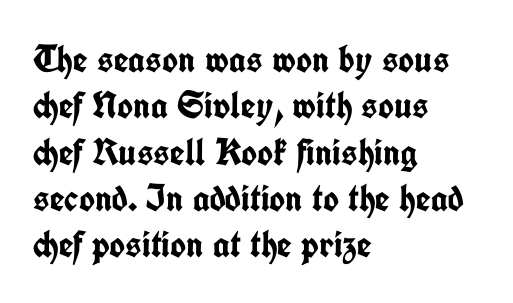
{"serif": "no", "italic": "no", "bold": "yes", "weight": "semibold", "width": "condensed", "stroke_contrast": "low", "x_height": "medium", "monospaced": "no", "underline": "no", "align": "left", "line_spacing_ratio": 1.22, "letter_spacing": "normal", "letter_spacing_em": 0.0, "glyph_px": 38}
